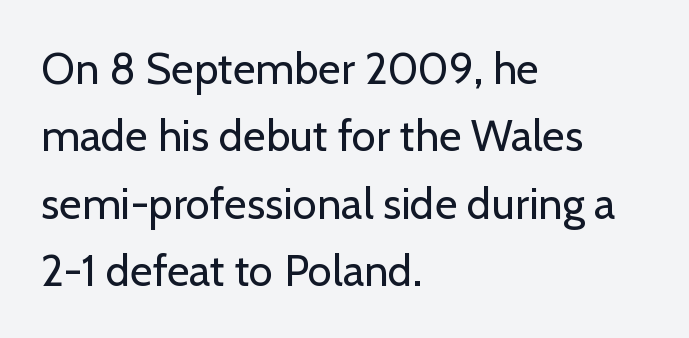
Q: Is the text bold? A: No.
Q: Is the text italic (slanted)? A: No, it is upright.
Q: Is the typeface a serif or a sans-serif typeface? A: Sans-serif.
Q: Is the text underlined? A: No.
Q: How is the paragraph aligned? A: Left-aligned.
Q: Is the spacing between letters normal or unusually wide? A: Normal.
Q: Is the spacing between lines tight, normal or loose? A: Normal.
Q: Width (condensed, normal, or wide)? A: Normal.
Q: Stroke contrast? A: Low.
Q: x-height? A: Medium.
Q: Monospaced? A: No.
